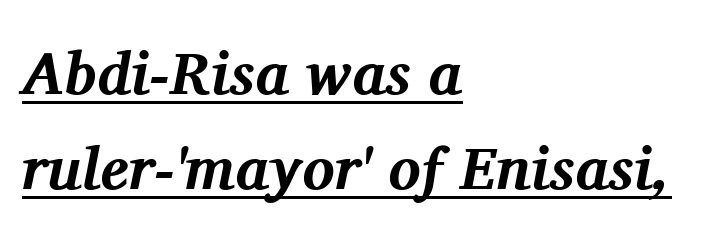
The image shows 60 px bold serif type, italic (leaning right); set left-aligned, normal line spacing (1.59x), normal letter spacing, underlined; medium stroke contrast and a medium x-height.
